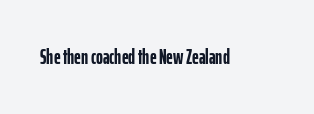
Q: Is the text bold? A: Yes.
Q: Is the text italic (slanted)? A: No, it is upright.
Q: Is the text underlined? A: No.
Q: Is the spacing between letters normal or unusually wide? A: Normal.
